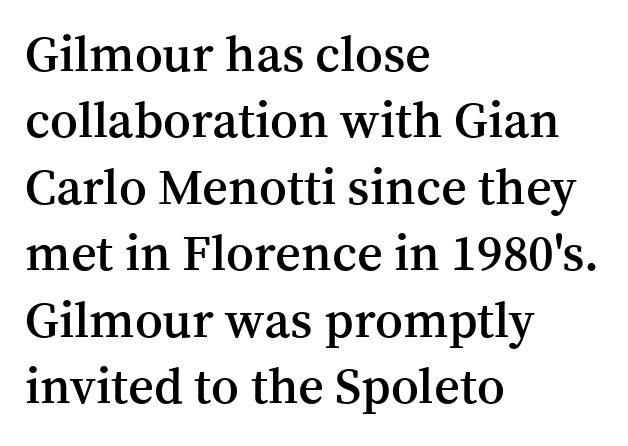
The image shows 50 px semibold serif type, upright; set left-aligned, normal line spacing (1.33x), normal letter spacing, not underlined; medium stroke contrast and a medium x-height.
